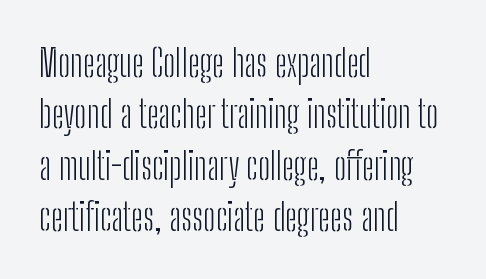
You could call the tracking neutral — neither tight nor loose. Looks like regular typesetting: each glyph gets only the width it needs. Where is the straight margin? On the left. A typesetter would label this face a sans. Summary of weight: not heavy and not bold. Lines of text with bare space underneath.
